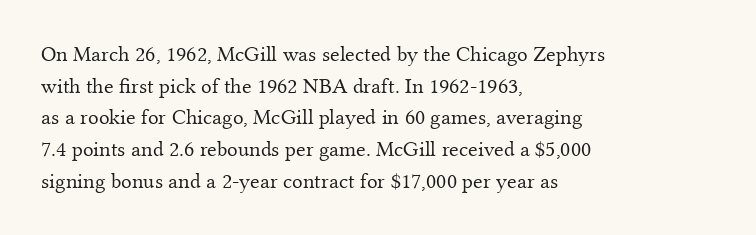
Q: Is the text bold? A: No.
Q: Is the text italic (slanted)? A: No, it is upright.
Q: Is the text underlined? A: No.
Q: How is the paragraph aligned? A: Left-aligned.
Q: Is the spacing between letters normal or unusually wide? A: Normal.
Q: Is the spacing between lines tight, normal or loose? A: Normal.
